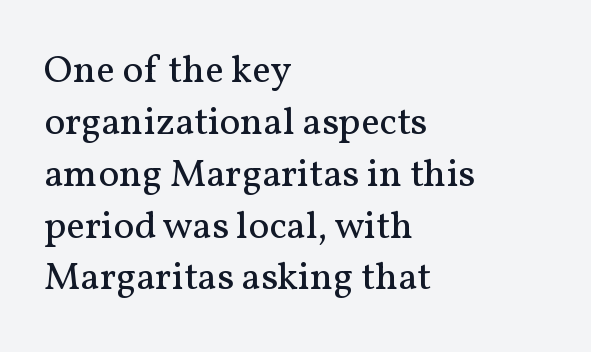
The image shows 39 px regular-weight serif type, upright; set left-aligned, normal line spacing (1.33x), normal letter spacing, not underlined; medium stroke contrast and a medium x-height.
